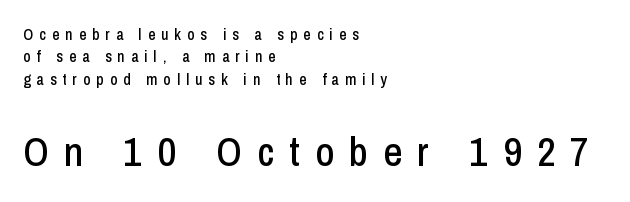
Nope, not italic — everything's standing straight. The letters are spread apart with noticeably loose tracking. Spacing verdict: proportional, widths tailored to each character. No word sits above an underline. Scale increases going downward across the two blocks.
